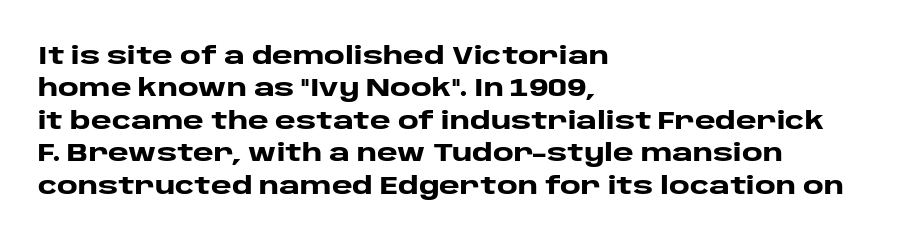
A typesetter would mark this as roman, not italic. The strokes are fattened all the way to bold. Beneath every word, the page is bare. The letters sit at their default tracking, neither squeezed nor spread. Notice how the passage keeps a crisp vertical edge on the left only. The lines sit at an ordinary, default distance from one another.
